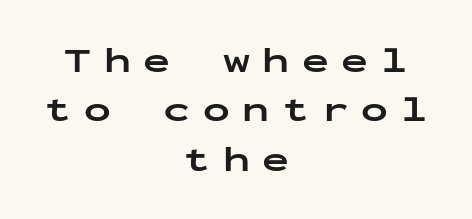
{"serif": "no", "italic": "no", "bold": "yes", "weight": "bold", "width": "wide", "stroke_contrast": "low", "x_height": "medium", "monospaced": "yes", "underline": "no", "align": "center", "line_spacing": "normal", "line_spacing_ratio": 1.37, "letter_spacing": "wide", "letter_spacing_em": 0.35, "glyph_px": 36}
